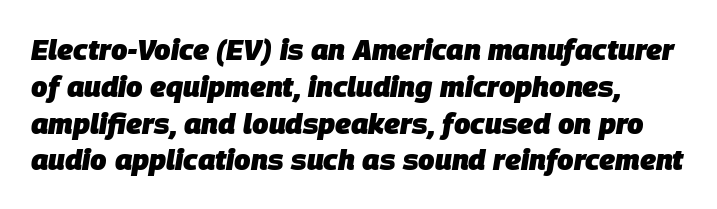
Q: Is the text bold? A: Yes.
Q: Is the text italic (slanted)? A: Yes, it leans right by about 9 degrees.
Q: Is the text underlined? A: No.
Q: Is the spacing between letters normal or unusually wide? A: Normal.
Q: Is the spacing between lines tight, normal or loose? A: Normal.
Q: Width (condensed, normal, or wide)? A: Normal.
Q: Stroke contrast? A: Low.
Q: x-height? A: Large.
Q: Monospaced? A: No.
